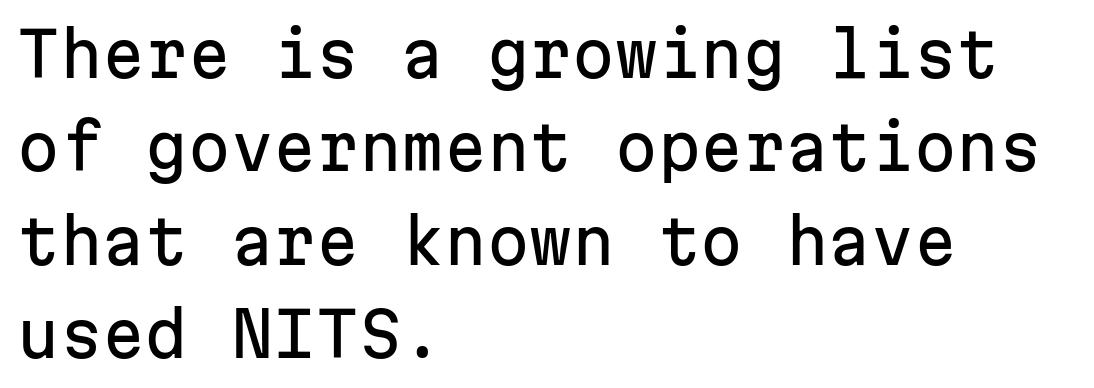
The image shows 61 px sans-serif type, upright, monospaced; set left-aligned, normal line spacing (1.53x), normal letter spacing, not underlined; low stroke contrast and a medium x-height.
